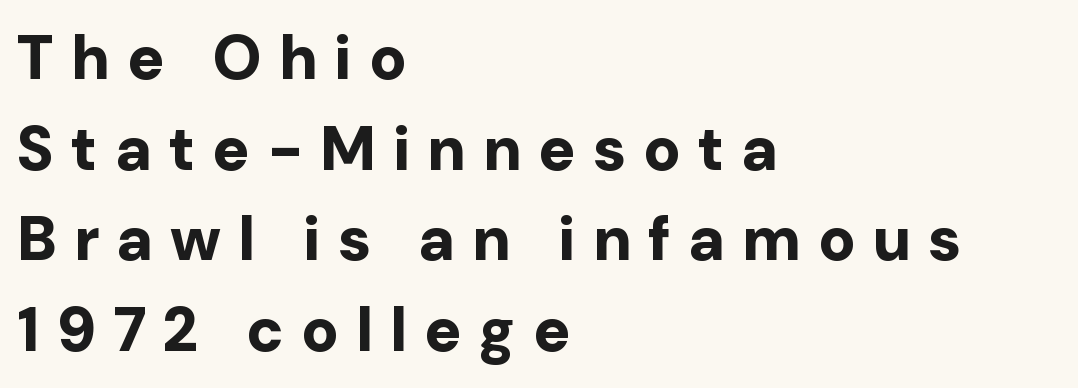
The image shows 62 px bold sans-serif type, upright; set left-aligned, normal line spacing (1.46x), unusually wide letter spacing (+0.28 em), not underlined; low stroke contrast and a medium x-height.
